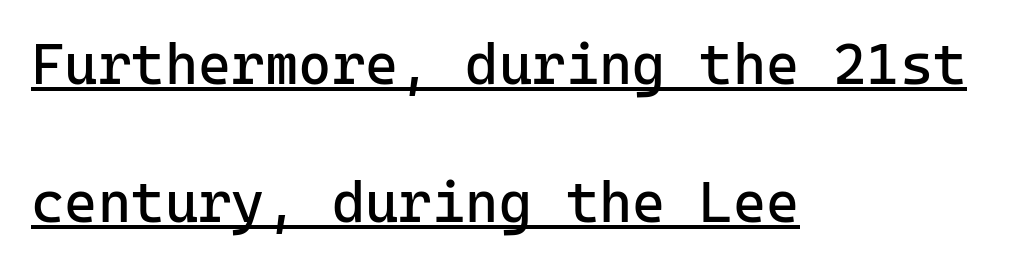
Q: Is the text bold? A: No.
Q: Is the text italic (slanted)? A: No, it is upright.
Q: Is the typeface a serif or a sans-serif typeface? A: Sans-serif.
Q: Is the text underlined? A: Yes.
Q: How is the paragraph aligned? A: Left-aligned.
Q: Is the spacing between letters normal or unusually wide? A: Normal.
Q: Is the spacing between lines tight, normal or loose? A: Loose.
Q: Width (condensed, normal, or wide)? A: Normal.
Q: Stroke contrast? A: Low.
Q: x-height? A: Medium.
